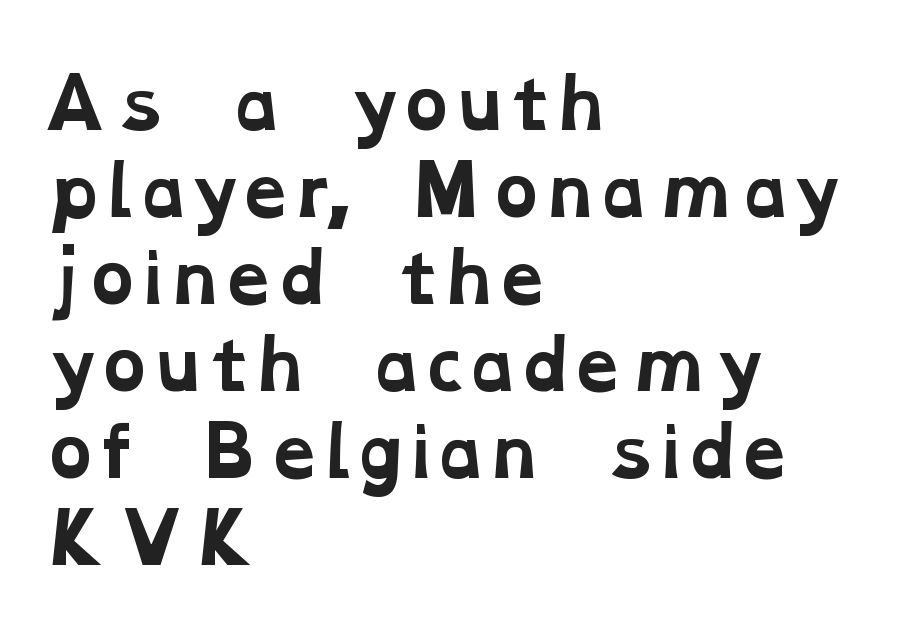
The image shows 67 px bold, wide serif type; set left-aligned, normal line spacing (1.3x), normal letter spacing, not underlined; low stroke contrast and a medium x-height.
